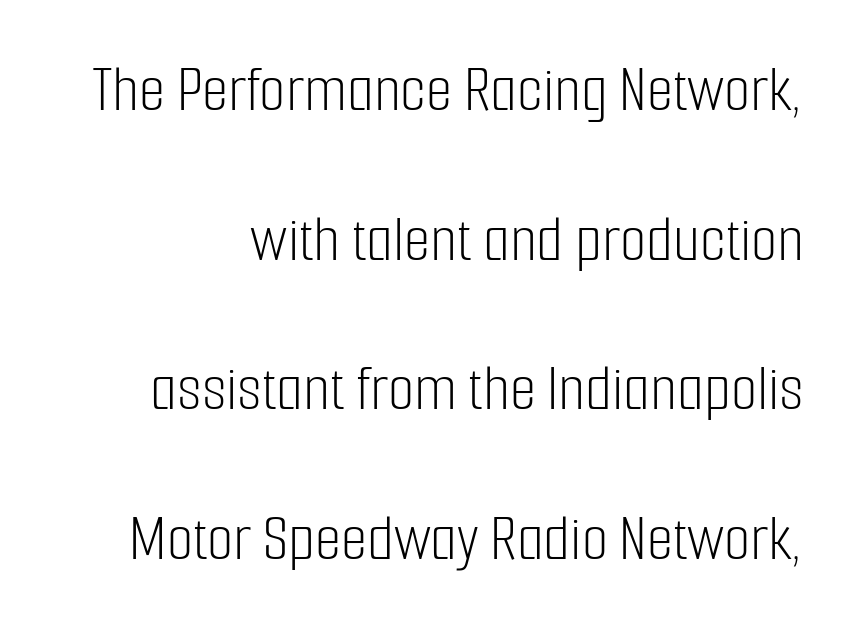
{"serif": "no", "italic": "no", "bold": "no", "weight": "light", "width": "condensed", "stroke_contrast": "low", "x_height": "medium", "monospaced": "no", "underline": "no", "line_spacing": "loose", "line_spacing_ratio": 2.2, "letter_spacing": "normal", "letter_spacing_em": 0.0, "glyph_px": 68}
